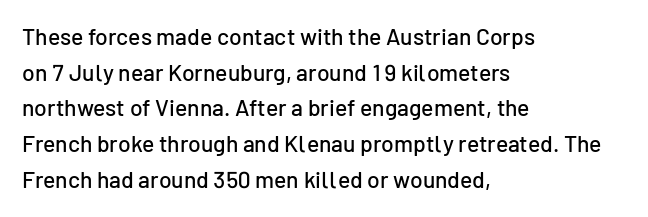
Every row of glyphs begins at an identical x-position on the left. The passage shown has conventional tracking throughout. A typesetter would mark this as roman, not italic. Letters rest on an invisible, unmarked baseline. In terms of leading, this rendering sits right in the middle.
